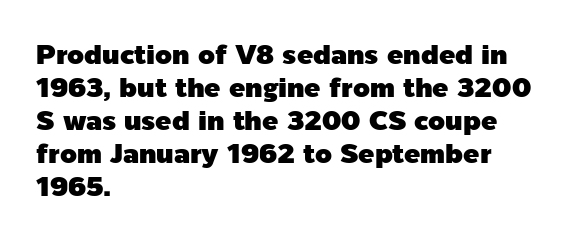
The image shows 27 px text type, upright; set left-aligned, line spacing 1.22x, normal letter spacing, not underlined.
